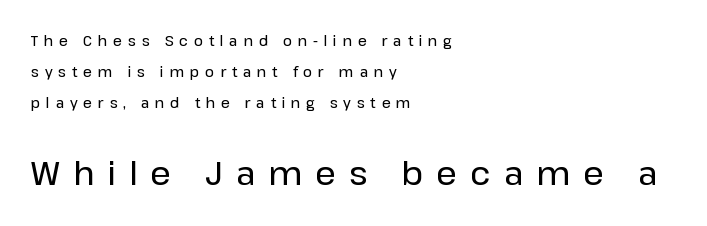
Decoration check: the copy has no underline. Rows of type keep a wide berth in the vertical direction. The face used here appears at its bigger size in the lower chunk. This is roman type, the default non-slanted kind. What stands out about the letter spacing? Its width — letters are far apart.
